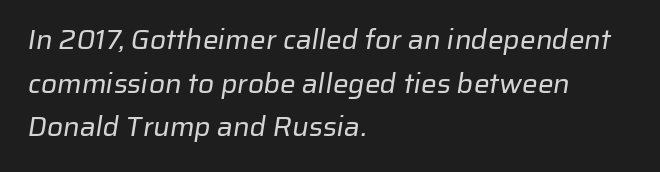
{"serif": "no", "bold": "no", "weight": "regular", "width": "normal", "stroke_contrast": "low", "x_height": "medium", "monospaced": "no", "underline": "no", "align": "left", "line_spacing": "normal", "line_spacing_ratio": 1.56, "letter_spacing": "normal", "letter_spacing_em": 0.0, "glyph_px": 28}
